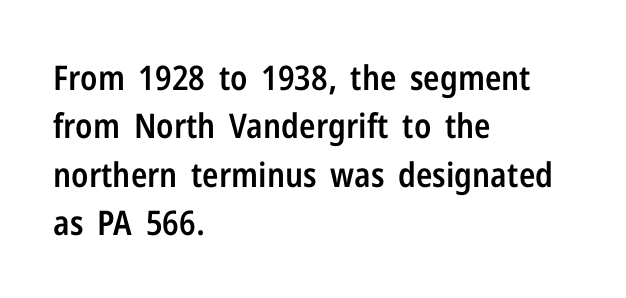
A bare baseline throughout the passage. Typesetter's note: demi weight, one step under bold. Horizontal alignment here is leftward, the default for most running prose. Nope, no serifs anywhere on these letters.
